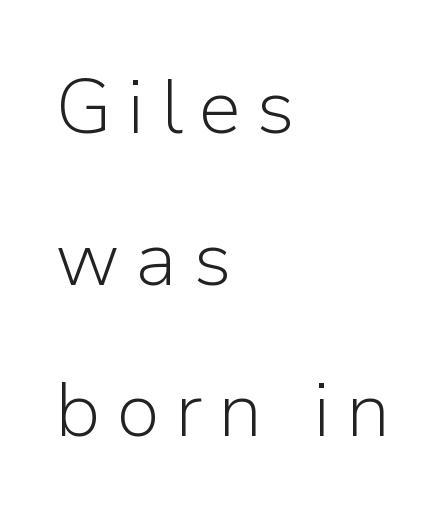
Examine the stroke ends and you'll find no serifs. Horizontal alignment here is leftward, the default for most running prose. The letterforms stand isolated, each surrounded by extra space. Do the characters align in a grid? No, the font is proportional.
